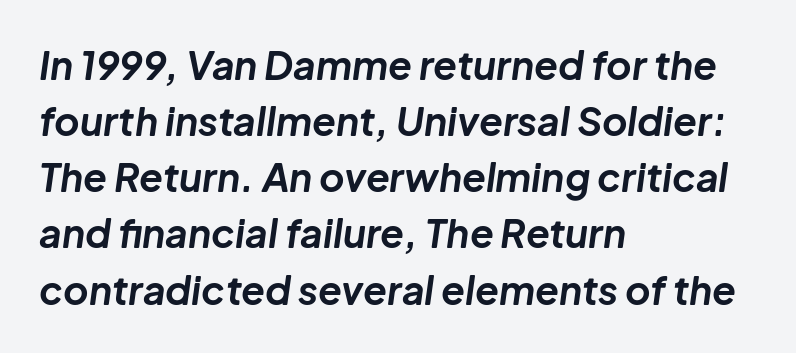
{"italic": "yes", "lean": "right", "slant_degrees": 8, "bold": "yes", "weight": "bold", "width": "normal", "stroke_contrast": "low", "x_height": "medium", "monospaced": "no", "underline": "no", "align": "left", "line_spacing": "normal", "line_spacing_ratio": 1.44, "letter_spacing": "normal", "letter_spacing_em": 0.0, "glyph_px": 39}
